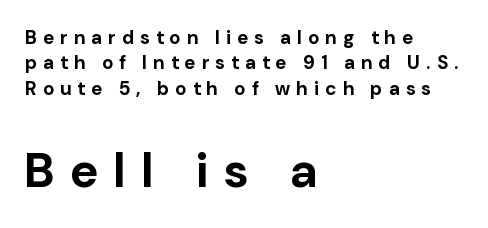
Q: Is the text bold? A: Yes.
Q: Is the text italic (slanted)? A: No, it is upright.
Q: Is the typeface a serif or a sans-serif typeface? A: Sans-serif.
Q: Is the text underlined? A: No.
Q: How is the paragraph aligned? A: Left-aligned.
Q: Is the spacing between letters normal or unusually wide? A: Unusually wide.
Q: Is the spacing between lines tight, normal or loose? A: Normal.
Q: Which block of text is set in a larger size, the first (top) or the second (bottom)? A: The second (bottom) one.
Q: Width (condensed, normal, or wide)? A: Normal.
Q: Stroke contrast? A: Low.
Q: x-height? A: Medium.
Q: Monospaced? A: No.
